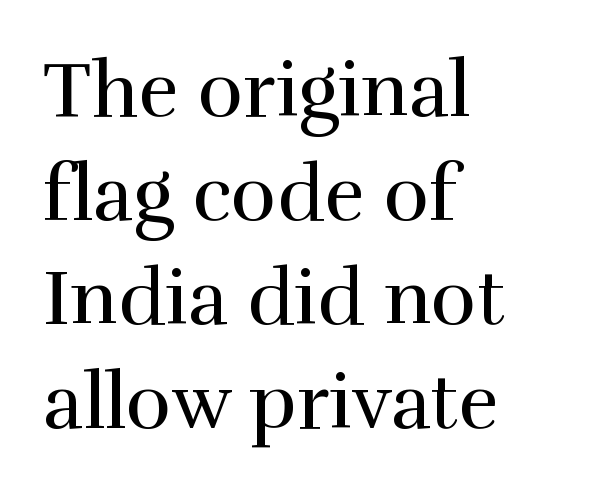
The image shows 77 px regular-weight serif type, upright; set left-aligned, normal line spacing (1.35x), normal letter spacing, not underlined; a medium x-height.
